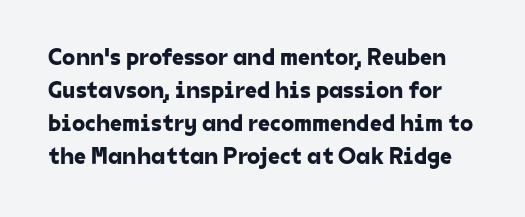
Q: Is the text underlined? A: No.
Q: Is the spacing between letters normal or unusually wide? A: Normal.
Q: Is the spacing between lines tight, normal or loose? A: Normal.
